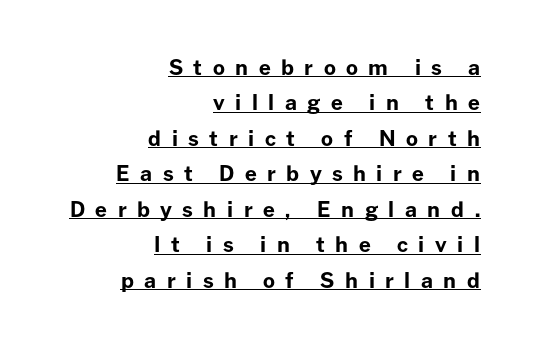
Honestly, the underline is the first thing you notice here. Observe the wide spacing: letters keep a clear distance from each other. Students, observe: this is what conventionally led text looks like. Strong, thick strokes mark this as bold type. Compared with a flush-left layout, this one pins lines to the opposite, right side. These lines were composed using upright roman letters.
